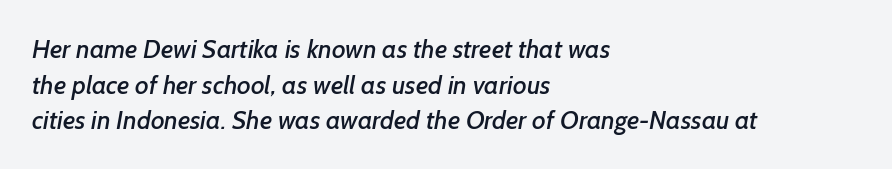
Q: Is the text underlined? A: No.
Q: How is the paragraph aligned? A: Left-aligned.
Q: Is the spacing between letters normal or unusually wide? A: Normal.
Q: Is the spacing between lines tight, normal or loose? A: Normal.
